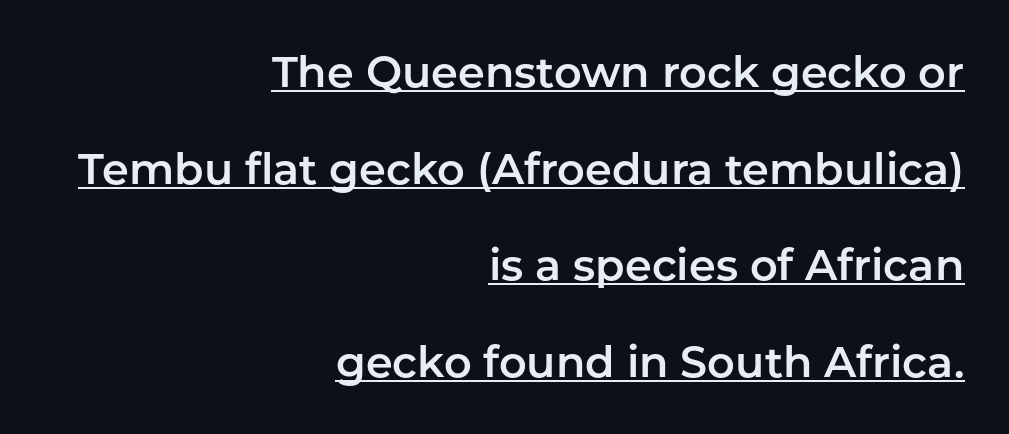
The image shows 43 px sans-serif type, upright; set right-aligned, loose line spacing (2.25x), normal letter spacing, underlined; low stroke contrast and a medium x-height.
